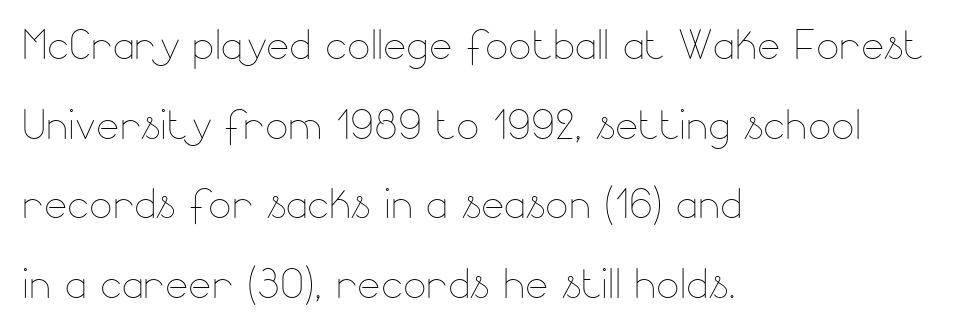
The image shows 55 px thin type, upright; set left-aligned, normal line spacing (1.45x), normal letter spacing, not underlined; low stroke contrast and a small x-height.
